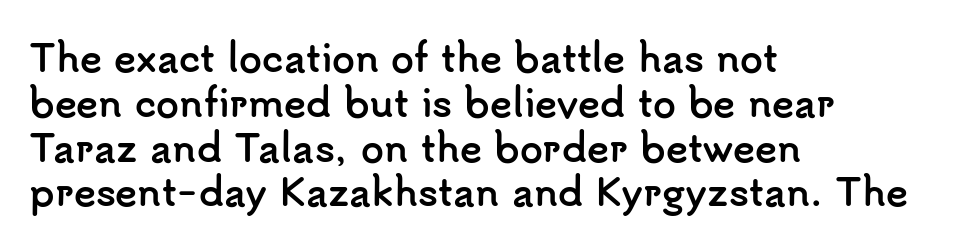
Q: Is the text bold? A: Yes.
Q: Is the text italic (slanted)? A: No, it is upright.
Q: Is the typeface a serif or a sans-serif typeface? A: Sans-serif.
Q: Is the text underlined? A: No.
Q: How is the paragraph aligned? A: Left-aligned.
Q: Is the spacing between letters normal or unusually wide? A: Normal.
Q: Width (condensed, normal, or wide)? A: Normal.
Q: Stroke contrast? A: Low.
Q: x-height? A: Small.
Q: Monospaced? A: No.
